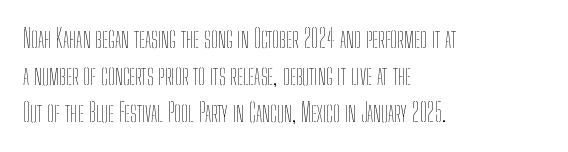
Each new line begins a customary step beneath the previous one. In CSS terms this would be text-align: left. Every character sits straight up, as roman type does. Inter-character spacing is left at the font's built-in metrics.
